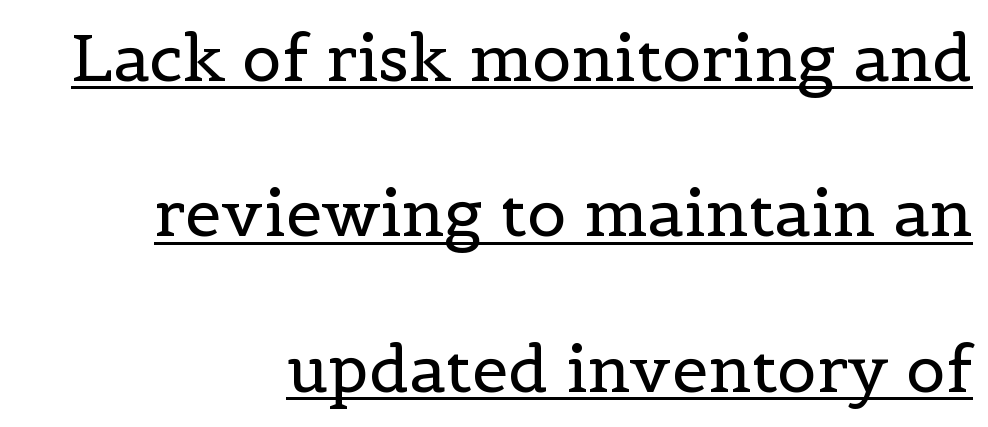
{"serif": "yes", "italic": "no", "bold": "no", "weight": "regular", "width": "normal", "x_height": "medium", "monospaced": "no", "underline": "yes", "align": "right", "line_spacing": "loose", "line_spacing_ratio": 2.39, "letter_spacing": "normal", "letter_spacing_em": 0.0, "glyph_px": 65}
